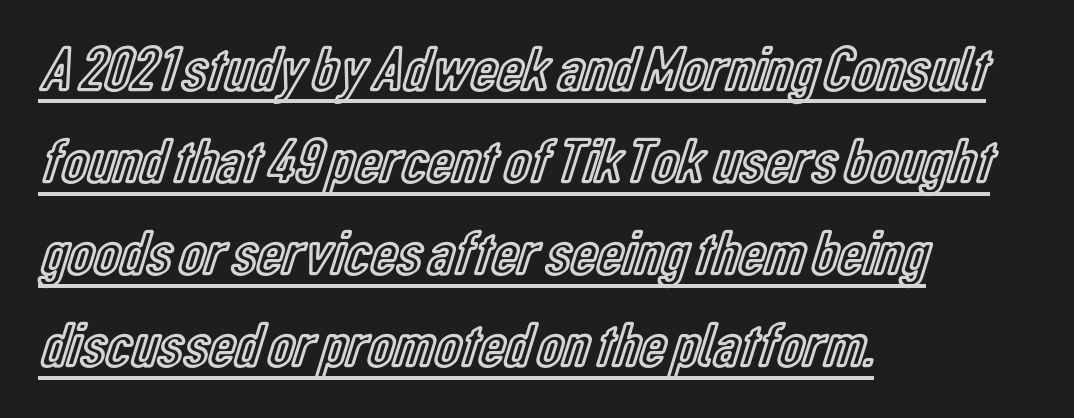
{"width": "condensed", "x_height": "medium", "monospaced": "no", "underline": "yes", "align": "left", "line_spacing": "normal", "line_spacing_ratio": 1.44, "letter_spacing": "normal", "letter_spacing_em": 0.0, "glyph_px": 64}
